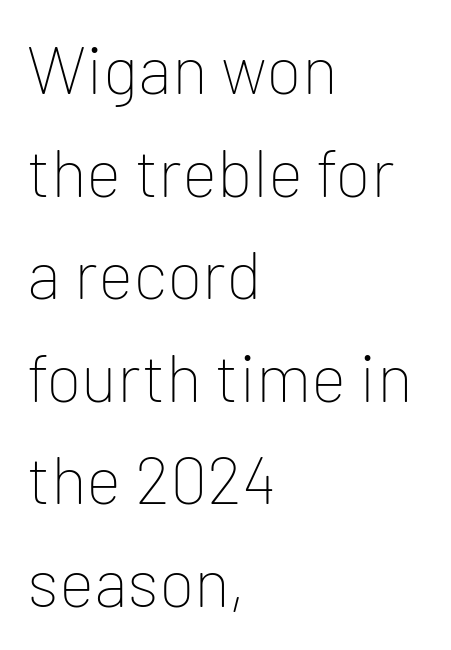
Q: Is the text bold? A: No.
Q: Is the text italic (slanted)? A: No, it is upright.
Q: Is the typeface a serif or a sans-serif typeface? A: Sans-serif.
Q: Is the text underlined? A: No.
Q: How is the paragraph aligned? A: Left-aligned.
Q: Is the spacing between letters normal or unusually wide? A: Normal.
Q: Is the spacing between lines tight, normal or loose? A: Normal.
Q: Width (condensed, normal, or wide)? A: Normal.
Q: Stroke contrast? A: Low.
Q: x-height? A: Medium.
Q: Monospaced? A: No.
